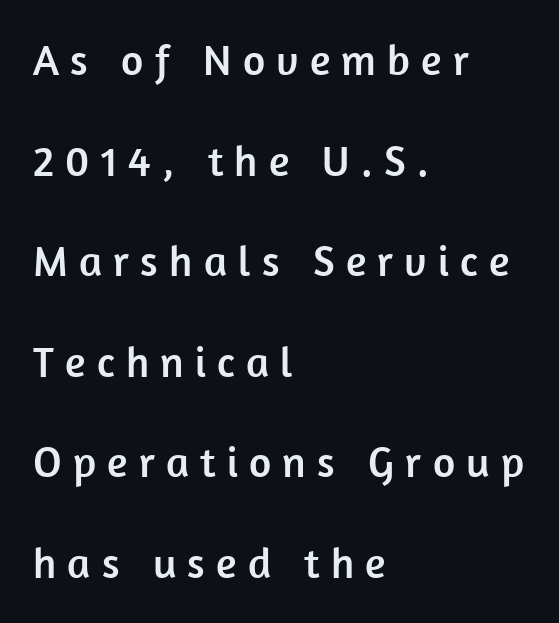
Q: Is the text italic (slanted)? A: No, it is upright.
Q: Is the typeface a serif or a sans-serif typeface? A: Sans-serif.
Q: Is the text underlined? A: No.
Q: How is the paragraph aligned? A: Left-aligned.
Q: Is the spacing between letters normal or unusually wide? A: Unusually wide.
Q: Is the spacing between lines tight, normal or loose? A: Loose.
Q: Width (condensed, normal, or wide)? A: Normal.
Q: Stroke contrast? A: Low.
Q: x-height? A: Medium.
Q: Monospaced? A: No.
